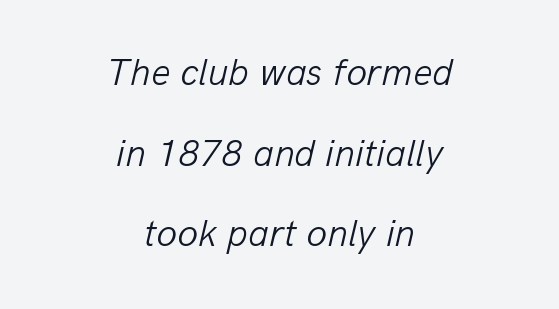
Is this a heavy cut? Hardly; it is regular or lighter. The passage shown is typed in a proportional face where columns would drift. This rendering leaves character spacing at its baseline value. Vertically, the passage feels expansive, rows floating well apart. Underlining? Definitely not there. Observe the lean: these are italic letterforms.
